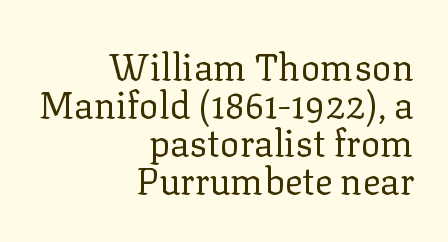
The zone under the glyphs is completely vacant. The designer went with a serif here, giving each stem small feet. Each new line begins almost immediately beneath the previous one. There is no visible air inserted between adjacent glyphs. The compositor pushed each line to the right boundary. This is roman type, the default non-slanted kind.
